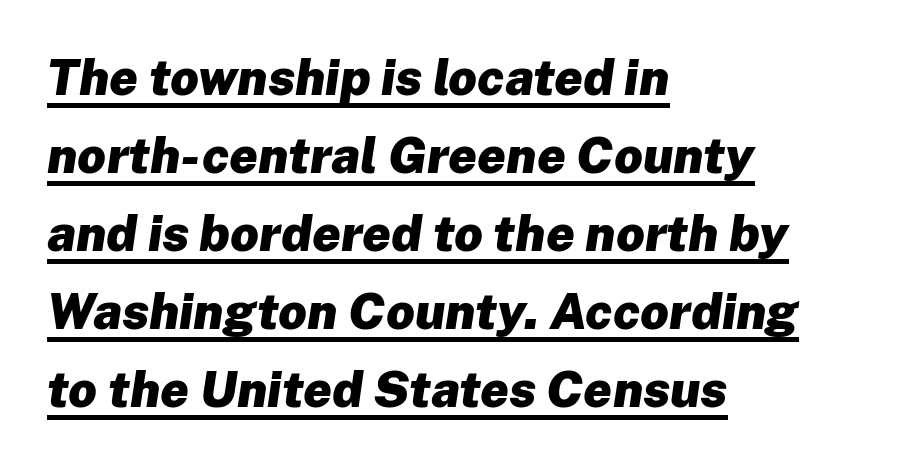
The image shows 50 px heavy type, italic (leaning right); set left-aligned, normal line spacing (1.56x), normal letter spacing, underlined; low stroke contrast and a medium x-height.
